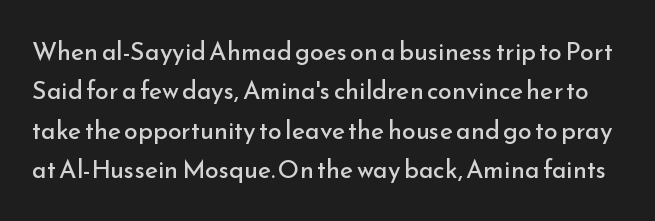
Q: Is the text bold? A: No.
Q: Is the text italic (slanted)? A: No, it is upright.
Q: Is the text underlined? A: No.
Q: Is the spacing between letters normal or unusually wide? A: Normal.
Q: Is the spacing between lines tight, normal or loose? A: Normal.
